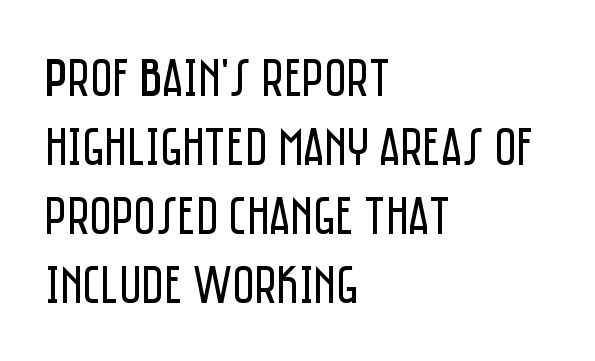
{"serif": "no", "italic": "no", "bold": "no", "weight": "regular", "width": "condensed", "stroke_contrast": "low", "x_height": "large", "monospaced": "no", "underline": "no", "align": "left", "line_spacing": "normal", "line_spacing_ratio": 1.28, "letter_spacing": "normal", "letter_spacing_em": 0.0, "glyph_px": 54}
